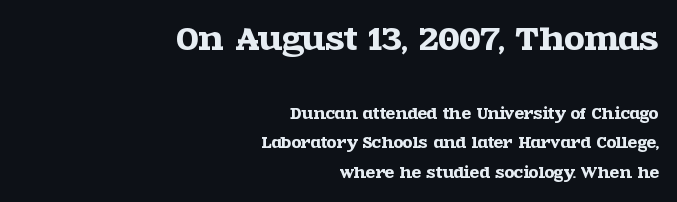
The image shows 29 px wide serif type, upright; set right-aligned, loose line spacing (2.12x), normal letter spacing, not underlined; the first (top) block is 2.07x larger; a large x-height.
